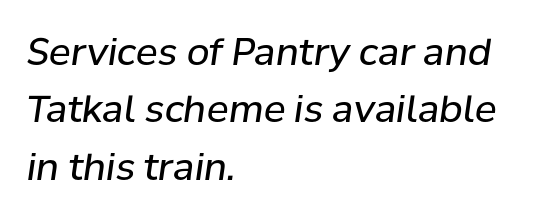
The leading is moderate, giving the passage an even texture. Check under the words: just untouched page. Ink coverage per letter is moderate at most. When letters slant like this, we call the style italic. Nothing unusual about the tracking: characters are spaced as the font intends. One-word summary of the alignment: left.
